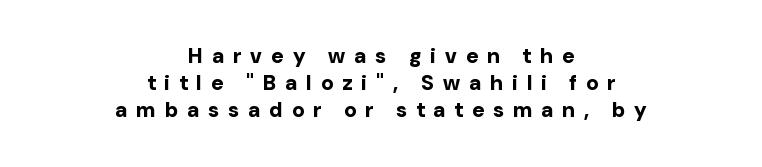
The image shows 21 px bold type, upright; set centered, normal line spacing (1.29x), unusually wide letter spacing (+0.44 em), not underlined.
